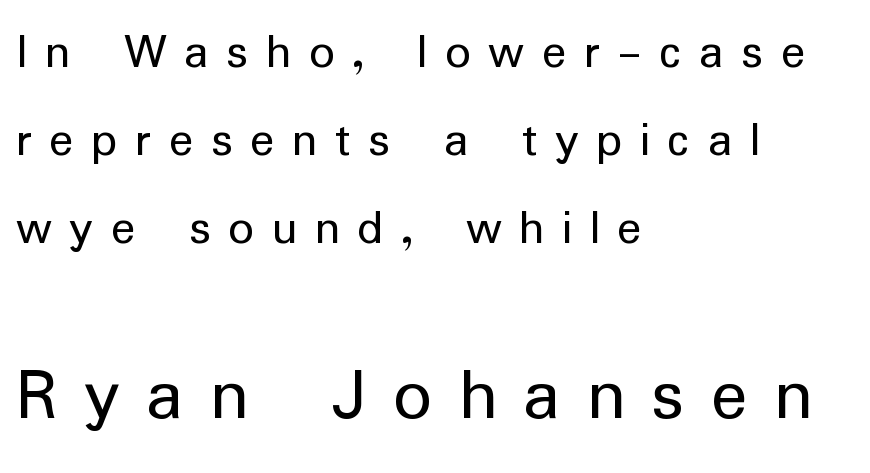
{"serif": "no", "italic": "no", "bold": "no", "weight": "regular", "width": "normal", "stroke_contrast": "low", "x_height": "medium", "monospaced": "no", "underline": "no", "align": "left", "line_spacing_ratio": 1.73, "letter_spacing": "wide", "letter_spacing_em": 0.34, "larger_block": "second", "size_ratio": 1.51, "glyph_px": 77}
